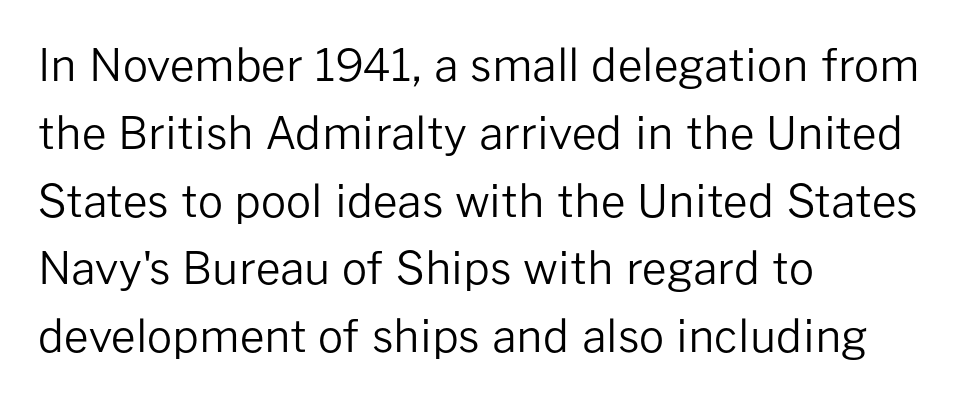
Q: Is the text bold? A: No.
Q: Is the text italic (slanted)? A: No, it is upright.
Q: Is the typeface a serif or a sans-serif typeface? A: Sans-serif.
Q: Is the text underlined? A: No.
Q: How is the paragraph aligned? A: Left-aligned.
Q: Is the spacing between letters normal or unusually wide? A: Normal.
Q: Is the spacing between lines tight, normal or loose? A: Normal.
Q: Width (condensed, normal, or wide)? A: Normal.
Q: Stroke contrast? A: Low.
Q: x-height? A: Medium.
Q: Monospaced? A: No.
